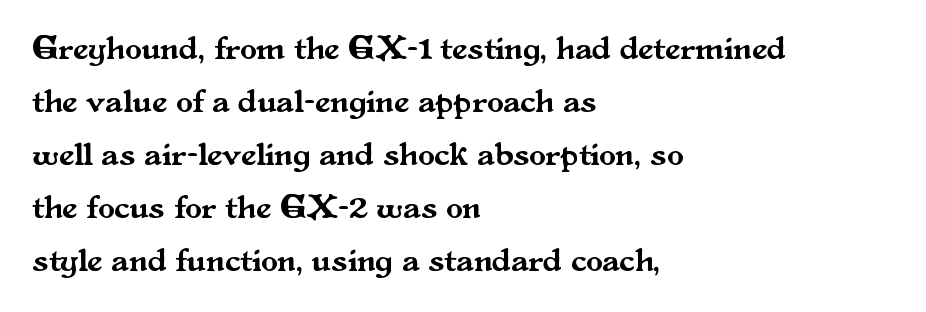
The area under the type is left untouched. A normal amount of white space separates one row of letters from the next. The rendering anchors every line to the left-hand side. The gaps between neighbouring characters are ordinary and unremarkable. Think of a printed novel: that variable character pitch is what you see here. Look at the bottom of the vertical strokes: they flare into serifs here.
